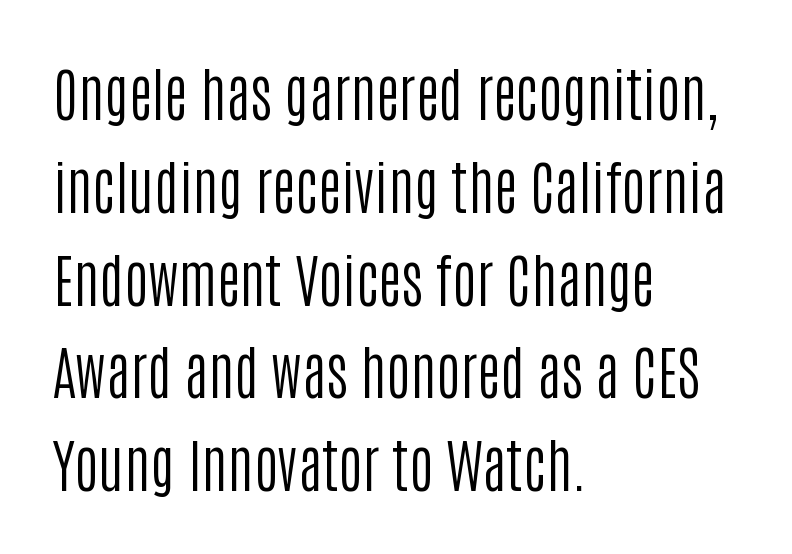
{"serif": "no", "italic": "no", "bold": "no", "weight": "regular", "width": "condensed", "stroke_contrast": "low", "x_height": "large", "monospaced": "no", "underline": "no", "align": "left", "line_spacing": "normal", "line_spacing_ratio": 1.6, "letter_spacing": "normal", "letter_spacing_em": 0.0, "glyph_px": 58}
